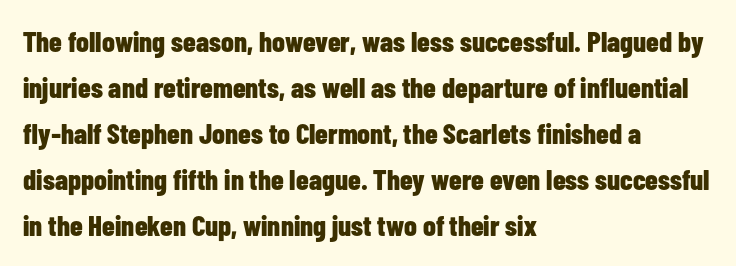
These lines stack with their left ends in a neat column. The font is running at its bold setting. Regular leading. The strip under each line holds only bare page. The rendering uses natural spacing where letterforms have individual widths.
